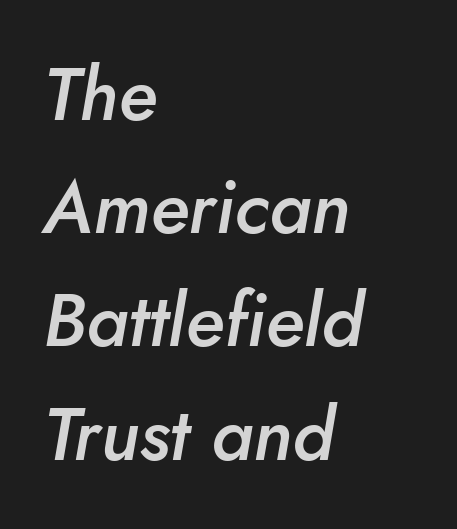
The image shows 74 px semibold type, italic (leaning right); set left-aligned, normal line spacing (1.53x), normal letter spacing, not underlined; low stroke contrast and a small x-height.
